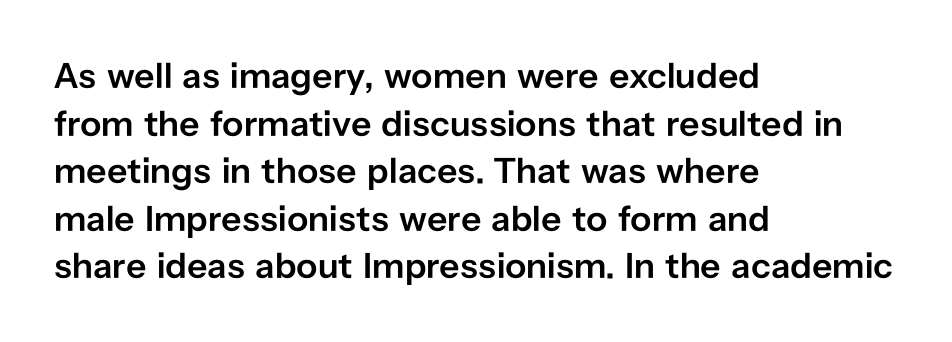
{"serif": "no", "italic": "no", "bold": "semi", "weight": "semibold", "width": "normal", "stroke_contrast": "low", "x_height": "medium", "monospaced": "no", "underline": "no", "align": "left", "line_spacing": "normal", "line_spacing_ratio": 1.32, "letter_spacing": "normal", "letter_spacing_em": 0.0, "glyph_px": 36}
